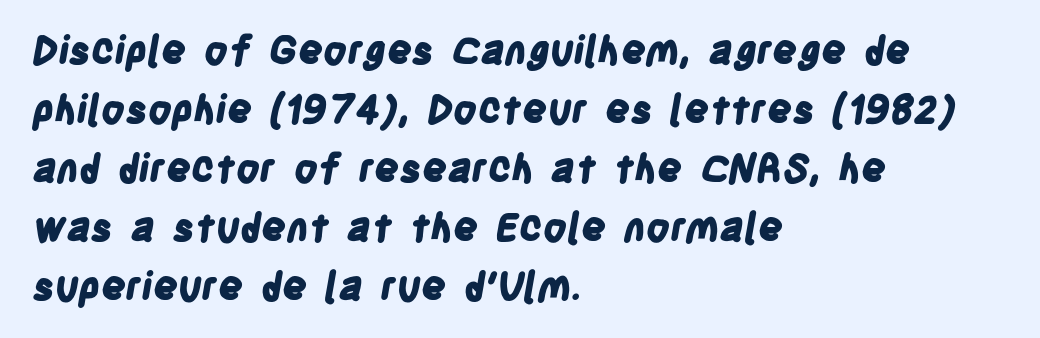
What weight is shown? A full bold with thick strokes. The zone under the glyphs is completely vacant. Leading matches the norm, producing a regular column. Short note: letters normally spaced. The typeface chosen for these lines omits serifs.
